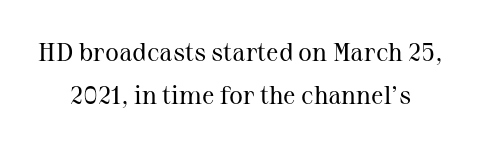
The image shows 26 px text type, upright; set normal line spacing (1.66x), normal letter spacing, not underlined.
